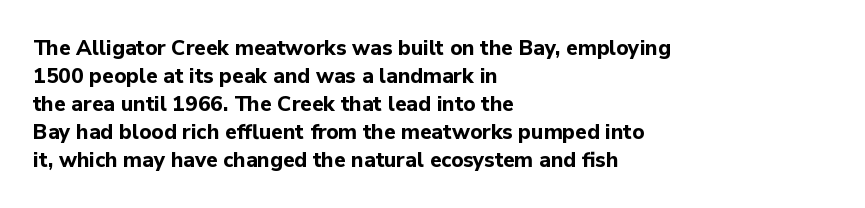
Q: Is the text bold? A: Yes.
Q: Is the text italic (slanted)? A: No, it is upright.
Q: Is the text underlined? A: No.
Q: How is the paragraph aligned? A: Left-aligned.
Q: Is the spacing between letters normal or unusually wide? A: Normal.
Q: Is the spacing between lines tight, normal or loose? A: Normal.
